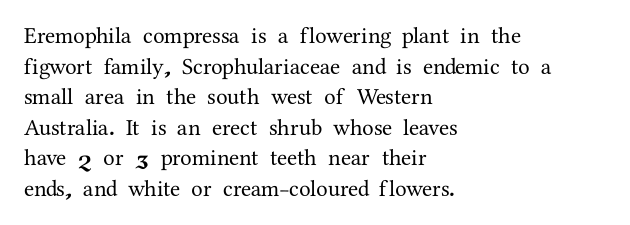
A typesetter would call this leading conventional body-copy spacing. No italicization has been applied; the sample stays upright. Tracking value appears to be zero — textbook default spacing. Short and long lines alike share a common starting point at left. Decoration check: the copy has no underline.
